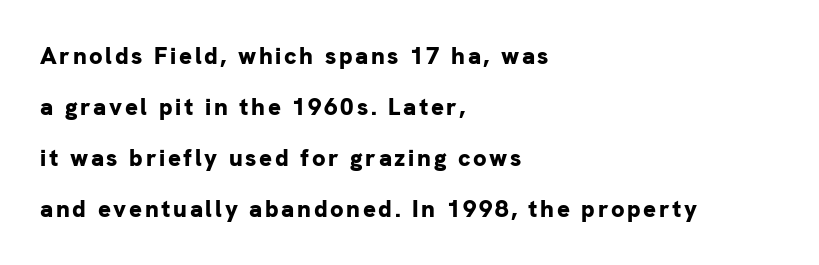
Q: Is the text bold? A: Yes.
Q: Is the text italic (slanted)? A: No, it is upright.
Q: Is the text underlined? A: No.
Q: How is the paragraph aligned? A: Left-aligned.
Q: Is the spacing between lines tight, normal or loose? A: Loose.
